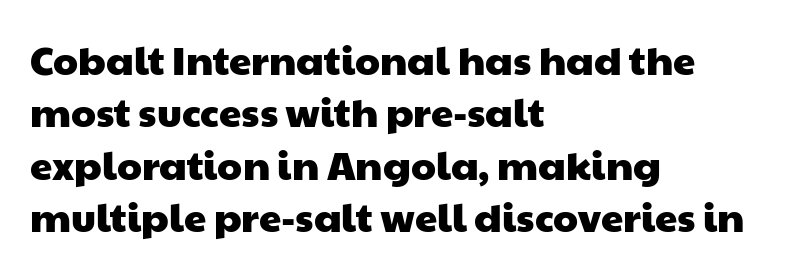
Q: Is the typeface a serif or a sans-serif typeface? A: Sans-serif.
Q: Is the text underlined? A: No.
Q: How is the paragraph aligned? A: Left-aligned.
Q: Is the spacing between letters normal or unusually wide? A: Normal.
Q: Is the spacing between lines tight, normal or loose? A: Normal.
Q: Width (condensed, normal, or wide)? A: Wide.
Q: Stroke contrast? A: Low.
Q: x-height? A: Medium.
Q: Monospaced? A: No.
